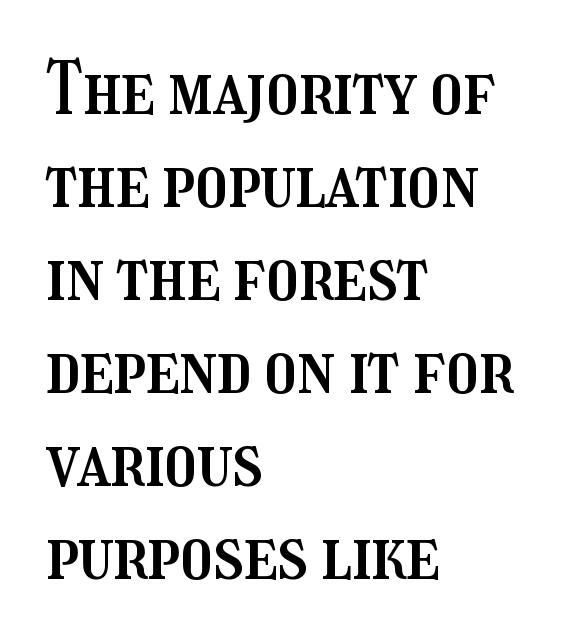
Q: Is the text italic (slanted)? A: No, it is upright.
Q: Is the text underlined? A: No.
Q: How is the paragraph aligned? A: Left-aligned.
Q: Is the spacing between letters normal or unusually wide? A: Normal.
Q: Is the spacing between lines tight, normal or loose? A: Normal.
Q: Width (condensed, normal, or wide)? A: Condensed.
Q: Stroke contrast? A: Medium.
Q: x-height? A: Medium.
Q: Monospaced? A: No.
